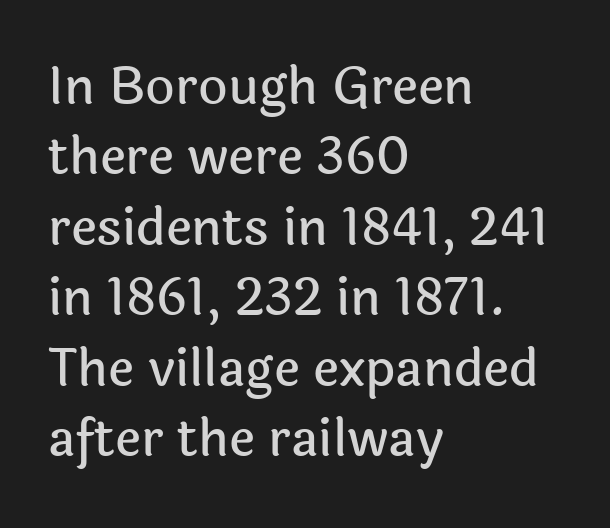
{"serif": "no", "italic": "no", "width": "normal", "x_height": "medium", "monospaced": "no", "underline": "no", "align": "left", "line_spacing": "normal", "line_spacing_ratio": 1.38, "letter_spacing": "normal", "letter_spacing_em": 0.0, "glyph_px": 51}
